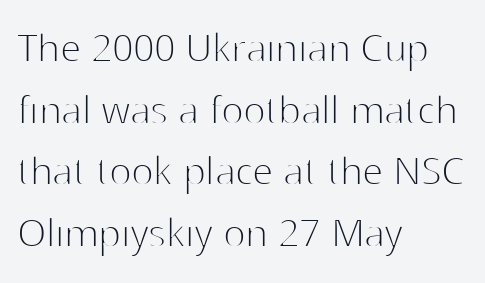
{"serif": "no", "italic": "no", "bold": "no", "weight": "thin", "width": "normal", "stroke_contrast": "high", "x_height": "medium", "monospaced": "no", "underline": "no", "align": "left", "line_spacing": "normal", "line_spacing_ratio": 1.31, "letter_spacing": "normal", "letter_spacing_em": 0.0, "glyph_px": 47}
